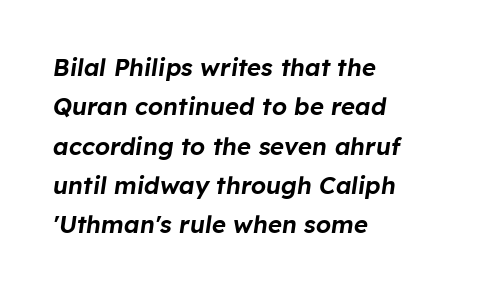
Q: Is the text italic (slanted)? A: Yes, it leans right by about 8 degrees.
Q: Is the text underlined? A: No.
Q: How is the paragraph aligned? A: Left-aligned.
Q: Is the spacing between letters normal or unusually wide? A: Normal.
Q: Is the spacing between lines tight, normal or loose? A: Normal.
